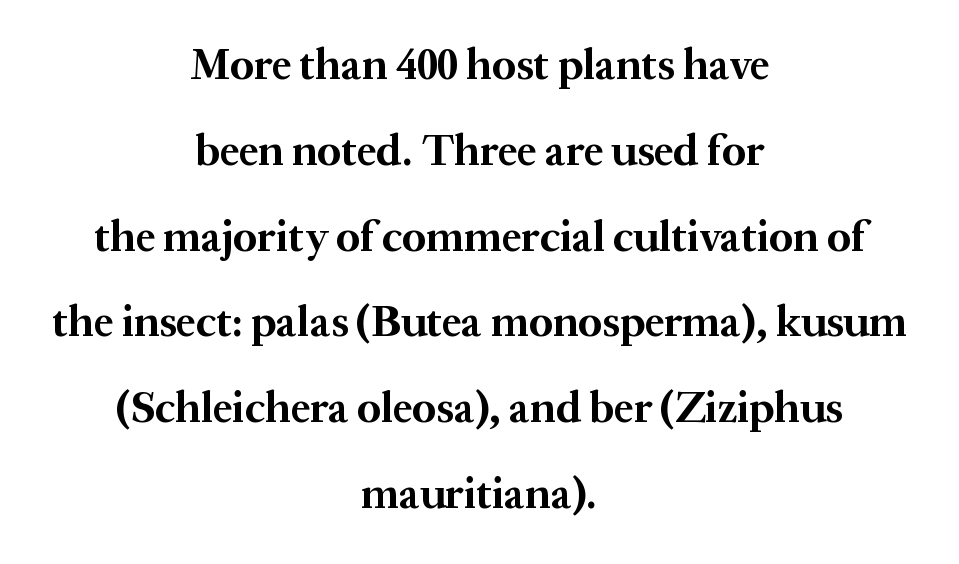
Vertically, the passage feels expansive, rows floating well apart. If you folded the block vertically in half, each line would mirror itself in length. The face used here is proportionally spaced, like ordinary book or web type. Check the space under the baseline: it is left empty. The tracking reads as untouched default to a designer's eye. The font family rendered here belongs to the serif group.
